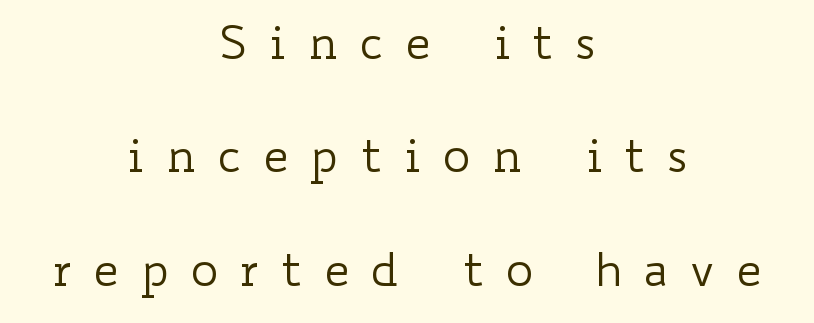
{"italic": "no", "bold": "no", "weight": "regular", "width": "wide", "stroke_contrast": "low", "x_height": "small", "monospaced": "no", "underline": "no", "align": "center", "line_spacing": "loose", "line_spacing_ratio": 2.41, "letter_spacing": "wide", "letter_spacing_em": 0.43, "glyph_px": 47}
